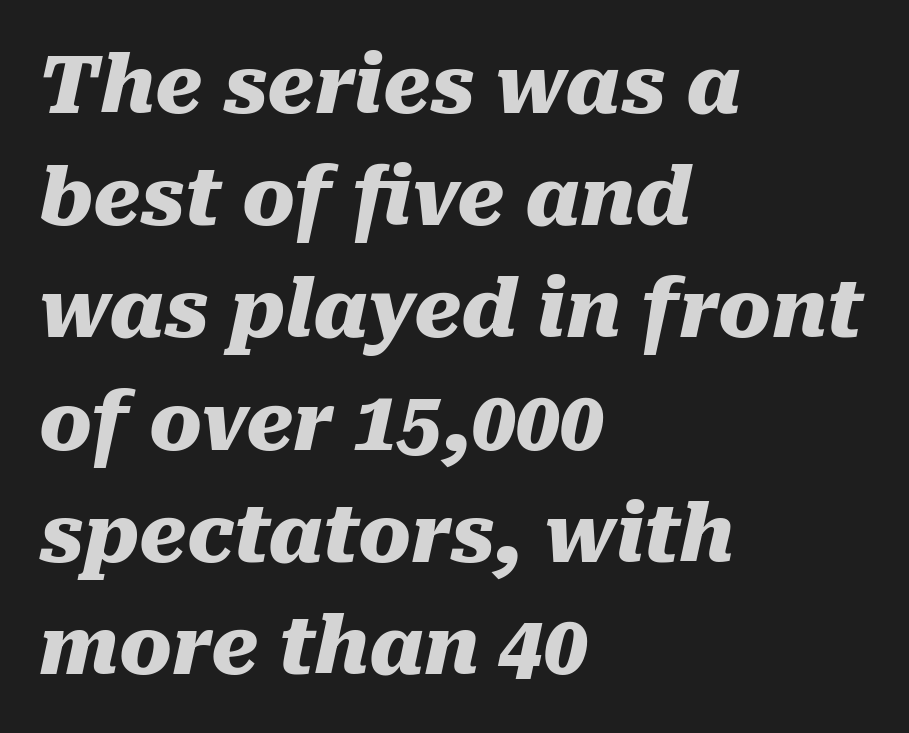
The rendering uses a bold face; every stroke is thick and dark. What's the leading like? Ordinary, nothing unusual. Teacher's note: observe the even left margin — that is flush-left alignment. The typography opts for an oblique posture over an upright one. The letters advance in unequal steps, a hallmark of proportional type.
